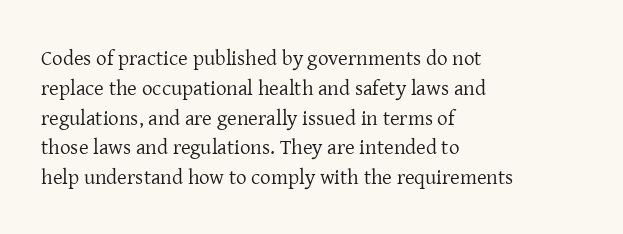
Quick note: interline space is typical. Nothing unusual about the tracking: characters are spaced as the font intends. Unmarked baselines from the first word to the last. No italicization has been applied; the sample stays upright.
